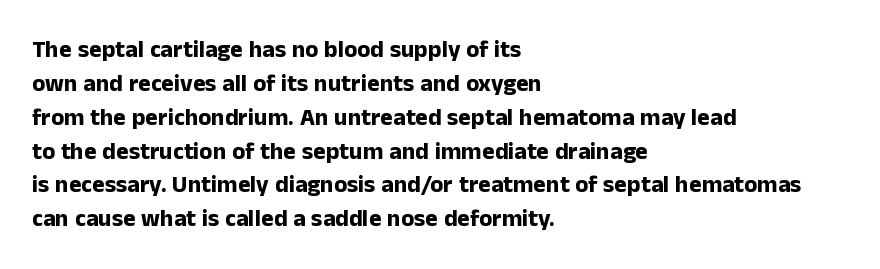
Q: Is the text bold? A: Yes.
Q: Is the text italic (slanted)? A: No, it is upright.
Q: Is the text underlined? A: No.
Q: How is the paragraph aligned? A: Left-aligned.
Q: Is the spacing between letters normal or unusually wide? A: Normal.
Q: Is the spacing between lines tight, normal or loose? A: Normal.
